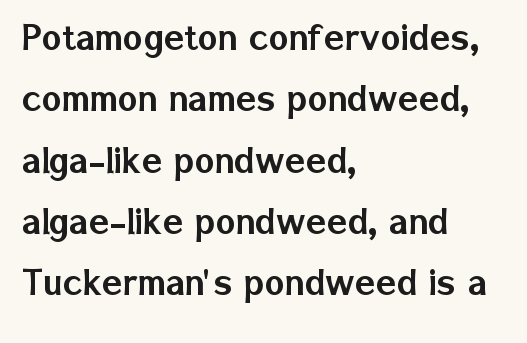
The specimen reads as upright at a glance. Classification — sans serif. Nothing unusual about the tracking: characters are spaced as the font intends. Each letter keeps its own natural width here, so spacing adapts to shape. Descender tails drop into unmarked territory.
